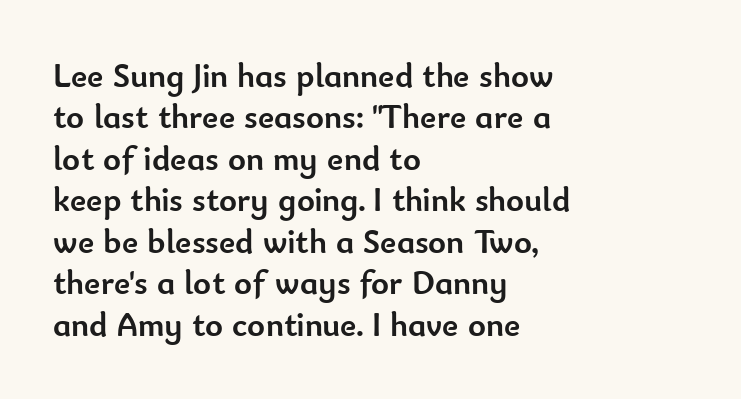
The image shows 34 px semibold sans-serif type, upright; set left-aligned, line spacing 1.22x, normal letter spacing, not underlined; low stroke contrast and a small x-height.
